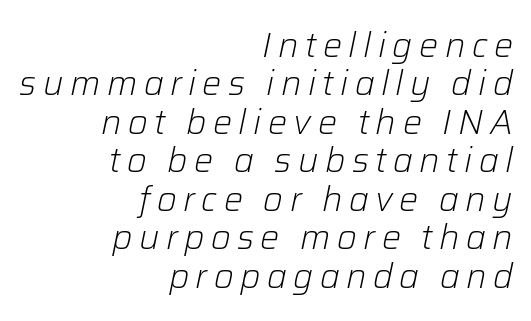
Q: Is the text bold? A: No.
Q: Is the text italic (slanted)? A: Yes, it leans right by about 12 degrees.
Q: Is the text underlined? A: No.
Q: How is the paragraph aligned? A: Right-aligned.
Q: Is the spacing between lines tight, normal or loose? A: Tight.
Q: Width (condensed, normal, or wide)? A: Normal.
Q: Stroke contrast? A: Low.
Q: x-height? A: Medium.
Q: Monospaced? A: No.
